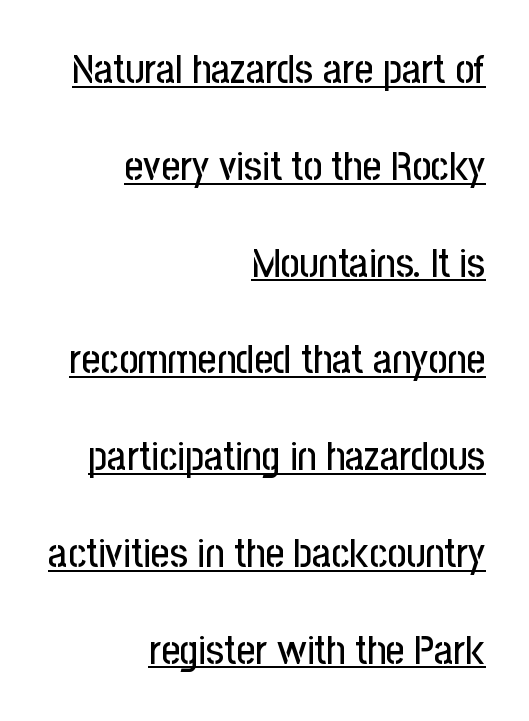
Q: Is the text italic (slanted)? A: No, it is upright.
Q: Is the typeface a serif or a sans-serif typeface? A: Sans-serif.
Q: Is the text underlined? A: Yes.
Q: How is the paragraph aligned? A: Right-aligned.
Q: Is the spacing between letters normal or unusually wide? A: Normal.
Q: Is the spacing between lines tight, normal or loose? A: Loose.
Q: Width (condensed, normal, or wide)? A: Condensed.
Q: Stroke contrast? A: Low.
Q: x-height? A: Medium.
Q: Monospaced? A: No.
